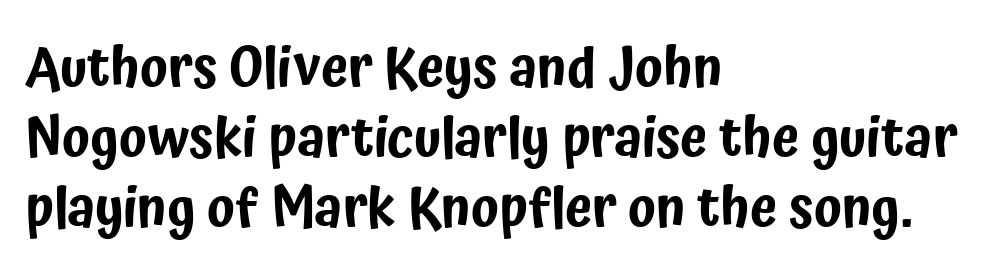
What stands out about the letter spacing? Nothing — it is the standard amount. Is the block centered? No — it sits flush against the left margin. The zone under the glyphs is completely vacant. Italic: no, the glyphs are upright roman. This sample has the flowing, uneven cadence of proportional lettering. Leading: standard.
